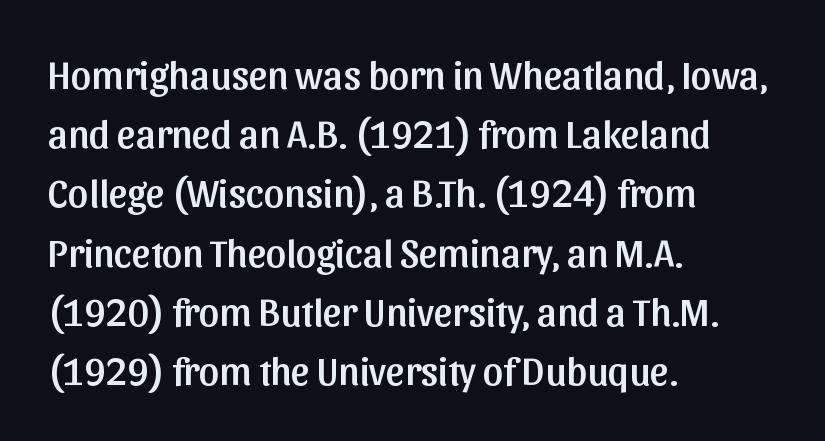
Q: Is the text italic (slanted)? A: No, it is upright.
Q: Is the typeface a serif or a sans-serif typeface? A: Sans-serif.
Q: Is the text underlined? A: No.
Q: How is the paragraph aligned? A: Left-aligned.
Q: Is the spacing between letters normal or unusually wide? A: Normal.
Q: Is the spacing between lines tight, normal or loose? A: Normal.
Q: Width (condensed, normal, or wide)? A: Normal.
Q: Stroke contrast? A: Low.
Q: x-height? A: Medium.
Q: Monospaced? A: No.
